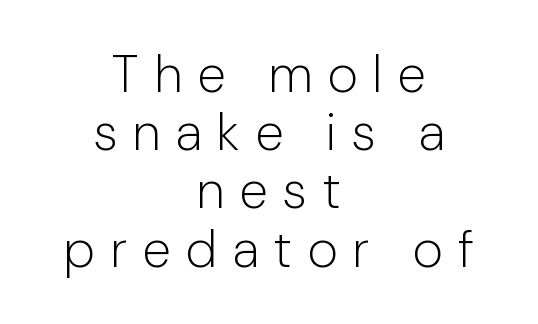
{"serif": "no", "italic": "no", "bold": "no", "weight": "light", "width": "normal", "stroke_contrast": "low", "x_height": "medium", "monospaced": "no", "underline": "no", "align": "center", "line_spacing": "tight", "line_spacing_ratio": 1.12, "letter_spacing": "wide", "letter_spacing_em": 0.3, "glyph_px": 52}
